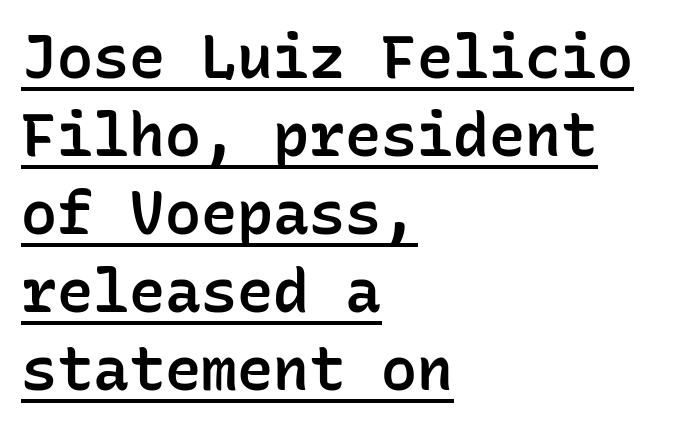
The image shows 60 px semibold sans-serif type, upright, monospaced; set left-aligned, normal line spacing (1.3x), normal letter spacing, underlined; low stroke contrast and a medium x-height.
